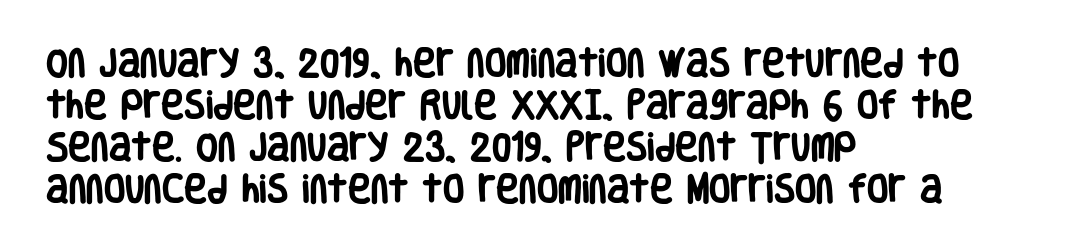
{"serif": "no", "italic": "no", "bold": "yes", "weight": "heavy", "width": "condensed", "stroke_contrast": "low", "x_height": "large", "monospaced": "no", "underline": "no", "align": "left", "line_spacing": "normal", "line_spacing_ratio": 1.36, "letter_spacing": "normal", "letter_spacing_em": 0.0, "glyph_px": 31}
